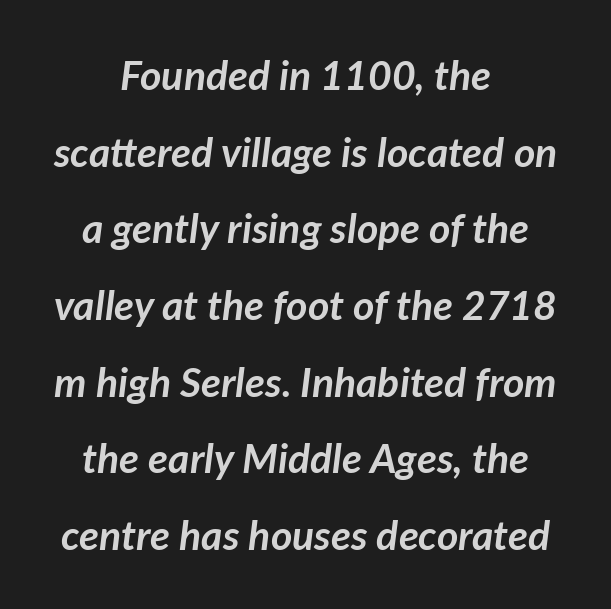
{"italic": "yes", "lean": "right", "slant_degrees": 7, "bold": "yes", "weight": "semibold", "width": "normal", "stroke_contrast": "low", "x_height": "medium", "monospaced": "no", "underline": "no", "align": "center", "line_spacing_ratio": 1.87, "letter_spacing": "normal", "letter_spacing_em": 0.0, "glyph_px": 41}
